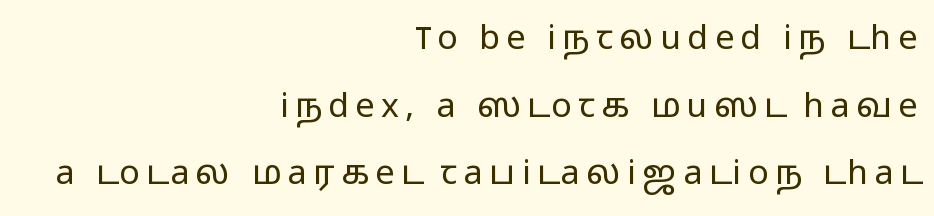
The text block is weighted toward the right margin, trailing off unevenly leftward. Line spacing here is loose. The face looks like a standard text weight, possibly lighter. This is roman type, the default non-slanted kind. Descenders hang freely into open space. Note the varied advance widths — an 'i' is clearly narrower than an 'm'.
